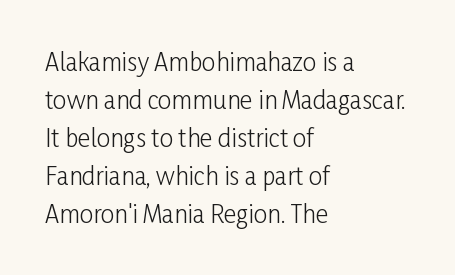
Q: Is the text bold? A: No.
Q: Is the text italic (slanted)? A: No, it is upright.
Q: Is the text underlined? A: No.
Q: How is the paragraph aligned? A: Left-aligned.
Q: Is the spacing between letters normal or unusually wide? A: Normal.
Q: Is the spacing between lines tight, normal or loose? A: Normal.
